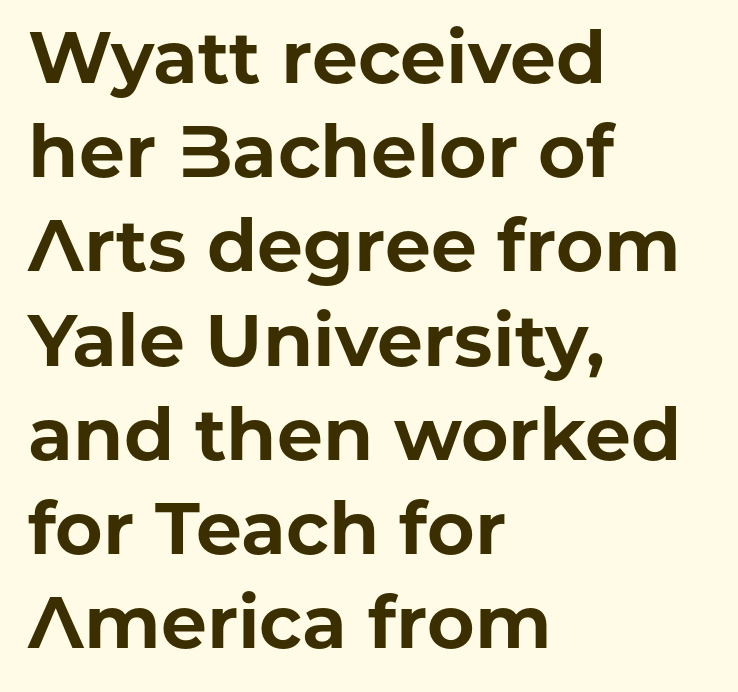
The image shows 73 px bold sans-serif type, upright; set left-aligned, normal line spacing (1.29x), normal letter spacing, not underlined; low stroke contrast and a medium x-height.
